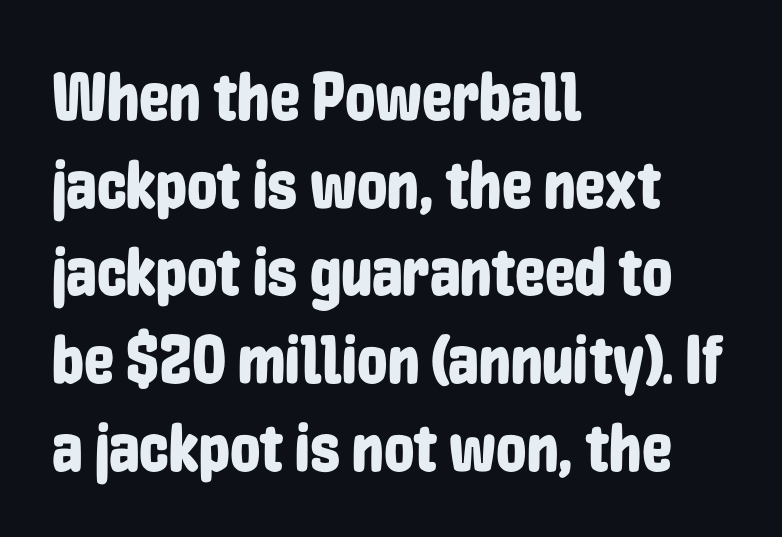
Each letter's strokes conclude bluntly, with no projecting serifs. Is the letter spacing exaggerated? No — it looks like the ordinary default. How would I describe the line gaps? Plain and ordinary. The lettering holds an erect, upright posture throughout. You could not count columns in this text — the font is proportionally spaced. A bare baseline throughout the passage.
